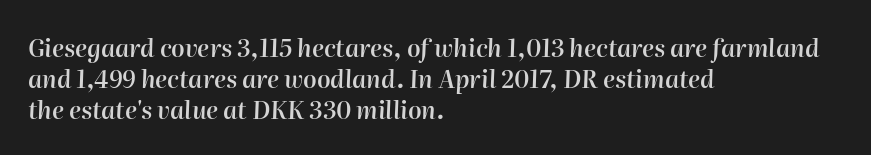
The leading is moderate, giving the passage an even texture. This is moderately heavy type, rendered in semibold. The specimen reads as italic at a glance. There is no visible air inserted between adjacent glyphs. The strip under each line holds only bare page.
